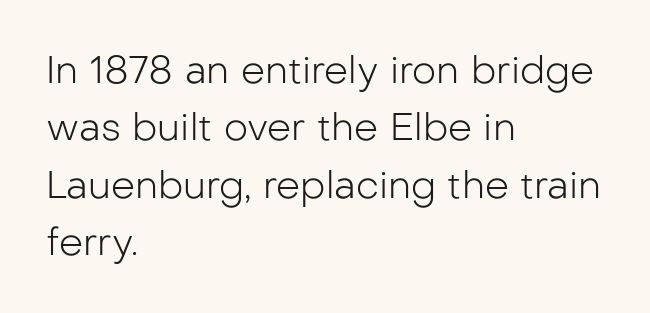
{"serif": "no", "italic": "no", "bold": "no", "weight": "light", "width": "normal", "stroke_contrast": "low", "x_height": "medium", "monospaced": "no", "underline": "no", "align": "left", "line_spacing": "normal", "line_spacing_ratio": 1.51, "letter_spacing": "normal", "letter_spacing_em": 0.0, "glyph_px": 38}
